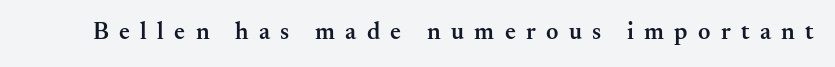
{"italic": "no", "bold": "semi", "underline": "no", "letter_spacing": "wide", "letter_spacing_em": 0.43, "glyph_px": 24}
